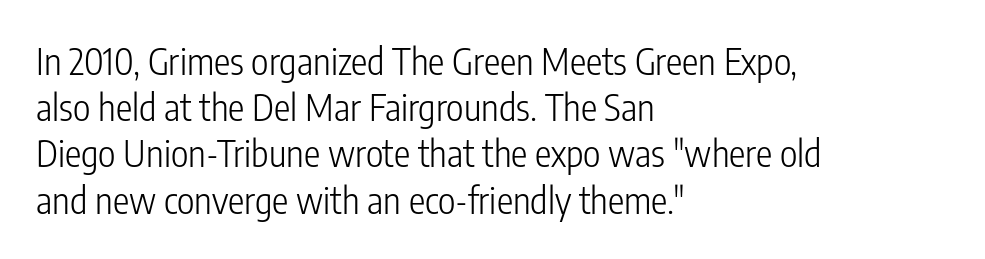
Q: Is the text bold? A: No.
Q: Is the text italic (slanted)? A: No, it is upright.
Q: Is the typeface a serif or a sans-serif typeface? A: Sans-serif.
Q: Is the text underlined? A: No.
Q: How is the paragraph aligned? A: Left-aligned.
Q: Is the spacing between letters normal or unusually wide? A: Normal.
Q: Is the spacing between lines tight, normal or loose? A: Normal.
Q: Width (condensed, normal, or wide)? A: Condensed.
Q: Stroke contrast? A: Low.
Q: x-height? A: Medium.
Q: Monospaced? A: No.
